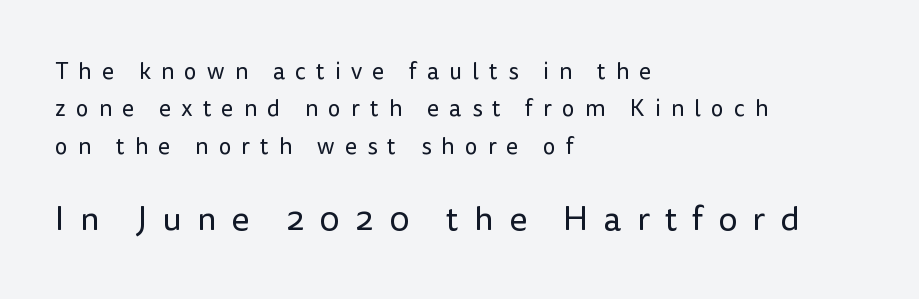
Q: Is the text bold? A: No.
Q: Is the text italic (slanted)? A: No, it is upright.
Q: Is the typeface a serif or a sans-serif typeface? A: Sans-serif.
Q: Is the text underlined? A: No.
Q: How is the paragraph aligned? A: Left-aligned.
Q: Is the spacing between letters normal or unusually wide? A: Unusually wide.
Q: Is the spacing between lines tight, normal or loose? A: Normal.
Q: Which block of text is set in a larger size, the first (top) or the second (bottom)? A: The second (bottom) one.
Q: Width (condensed, normal, or wide)? A: Normal.
Q: Stroke contrast? A: Low.
Q: x-height? A: Medium.
Q: Monospaced? A: No.
